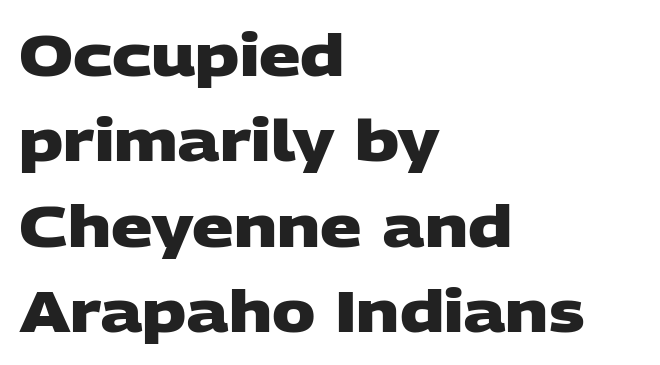
Plain, unruled lines of type. Default kerning and tracking; the words read as compact shapes. Serifs: no, the terminals of the letterforms are clean. Horizontal alignment here is leftward, the default for most running prose.
